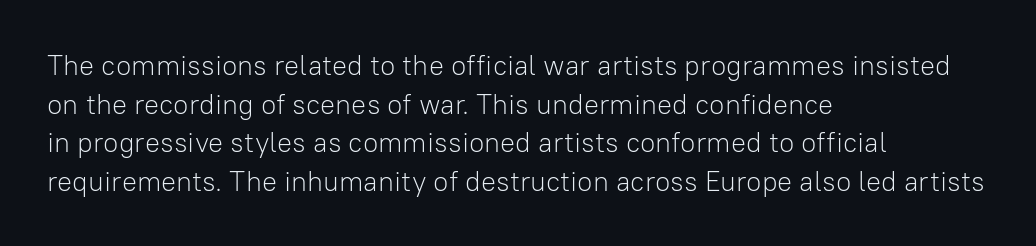
{"serif": "no", "italic": "no", "bold": "no", "weight": "light", "width": "normal", "stroke_contrast": "low", "x_height": "medium", "monospaced": "no", "underline": "no", "align": "left", "line_spacing": "normal", "line_spacing_ratio": 1.38, "letter_spacing": "normal", "letter_spacing_em": 0.0, "glyph_px": 28}
